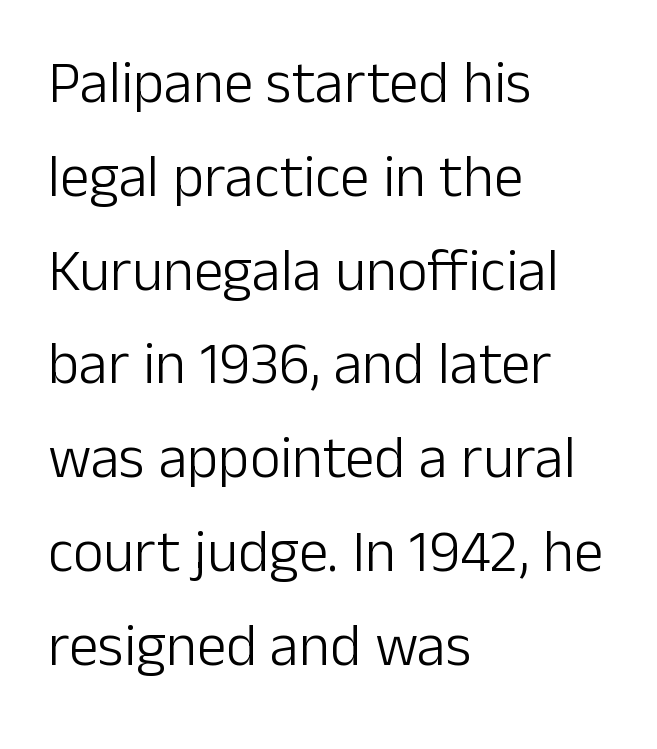
{"serif": "no", "italic": "no", "bold": "no", "weight": "light", "width": "normal", "stroke_contrast": "low", "x_height": "medium", "monospaced": "no", "underline": "no", "align": "left", "line_spacing": "normal", "line_spacing_ratio": 1.59, "letter_spacing": "normal", "letter_spacing_em": 0.0, "glyph_px": 59}
